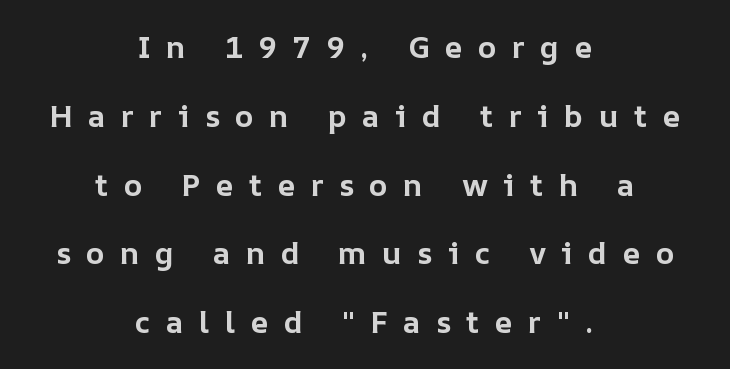
The image shows 31 px bold type, upright; set centered, loose line spacing (2.22x), unusually wide letter spacing (+0.49 em), not underlined; low stroke contrast and a medium x-height.
